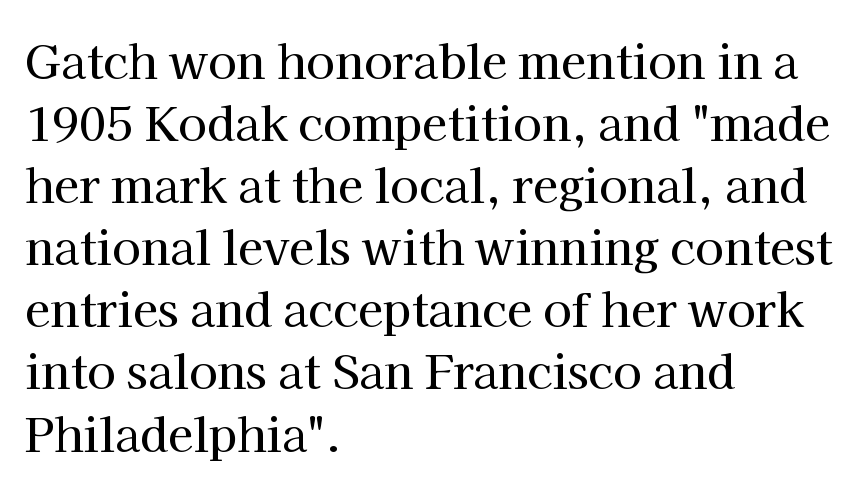
{"serif": "yes", "italic": "no", "width": "normal", "stroke_contrast": "high", "x_height": "medium", "monospaced": "no", "underline": "no", "align": "left", "line_spacing": "normal", "line_spacing_ratio": 1.35, "letter_spacing": "normal", "letter_spacing_em": 0.0, "glyph_px": 46}
